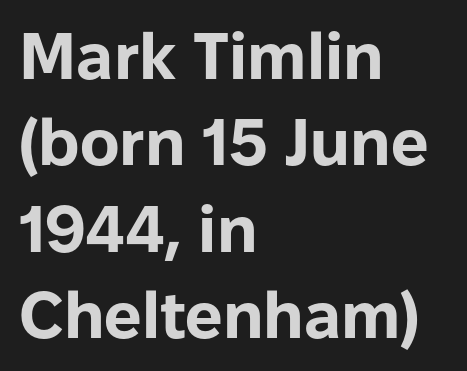
The image shows 66 px bold sans-serif type, upright; set left-aligned, normal line spacing (1.31x), normal letter spacing, not underlined; low stroke contrast and a medium x-height.
